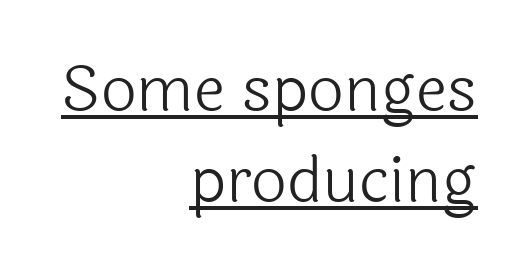
Q: Is the text bold? A: No.
Q: Is the text italic (slanted)? A: No, it is upright.
Q: Is the typeface a serif or a sans-serif typeface? A: Sans-serif.
Q: Is the text underlined? A: Yes.
Q: How is the paragraph aligned? A: Right-aligned.
Q: Is the spacing between letters normal or unusually wide? A: Normal.
Q: Is the spacing between lines tight, normal or loose? A: Normal.
Q: Width (condensed, normal, or wide)? A: Normal.
Q: x-height? A: Medium.
Q: Monospaced? A: No.
